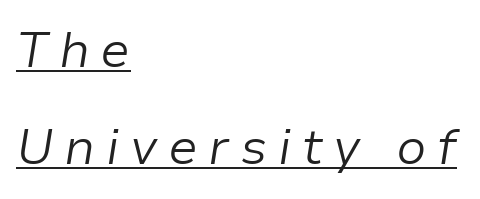
The typesetter chose a ragged-right arrangement here. The letterforms sit at book weight or below. Here the designer chose a conventional face with non-uniform glyph widths. Does the lettering tilt? It does — this is italic. The designer dialed line spacing up above the default. A continuous stroke trails under the words, as in a hyperlink.
